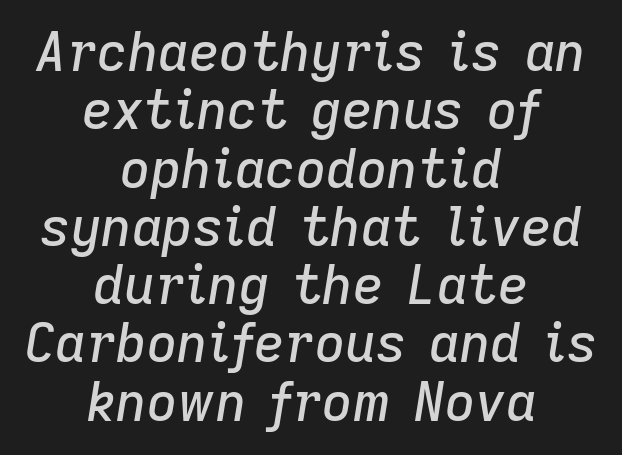
Q: Is the text italic (slanted)? A: Yes, it leans right by about 9 degrees.
Q: Is the text underlined? A: No.
Q: How is the paragraph aligned? A: Centered.
Q: Is the spacing between letters normal or unusually wide? A: Normal.
Q: Is the spacing between lines tight, normal or loose? A: Tight.
Q: Width (condensed, normal, or wide)? A: Normal.
Q: Stroke contrast? A: Low.
Q: x-height? A: Medium.
Q: Monospaced? A: No.
